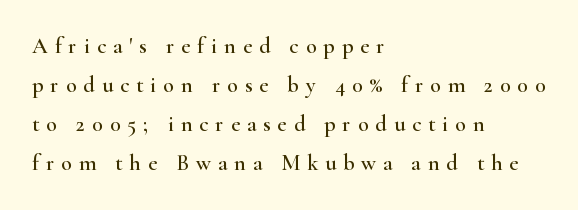
The image shows 22 px text type, upright; set left-aligned, line spacing 1.78x, unusually wide letter spacing (+0.32 em), not underlined.
